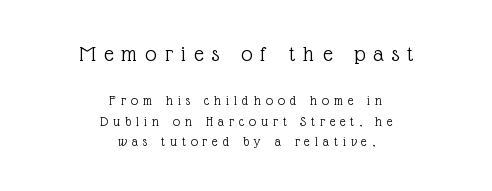
{"italic": "no", "bold": "no", "underline": "no", "align": "center", "line_spacing": "normal", "line_spacing_ratio": 1.47, "letter_spacing": "wide", "letter_spacing_em": 0.36, "larger_block": "first", "size_ratio": 1.64, "glyph_px": 23}
